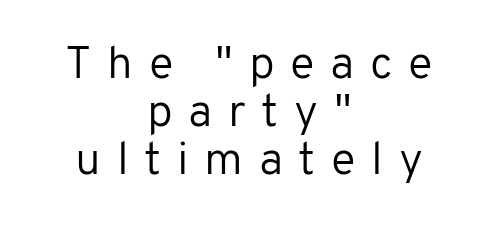
Horizontal alignment here is central, giving a formal, balanced look. A typesetter would call this heavily tracked-out type. The passage shown is not bold in any degree. Examine the stroke ends and you'll find no serifs. The axis of the letterforms is exactly vertical.
